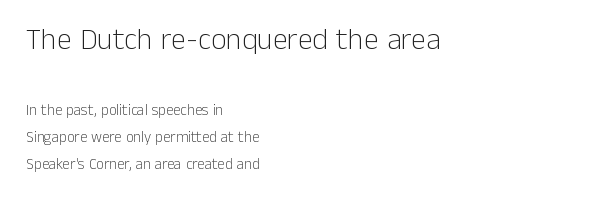
Proportional: the letters do not fall into vertical columns. The zone under the glyphs is completely vacant. Stems and bowls with no extra thickness — not bold. This is roman type, the default non-slanted kind. The text was rendered using a sans face with plain stroke endings. Standard letterfit; no display-style spreading of the glyphs.
